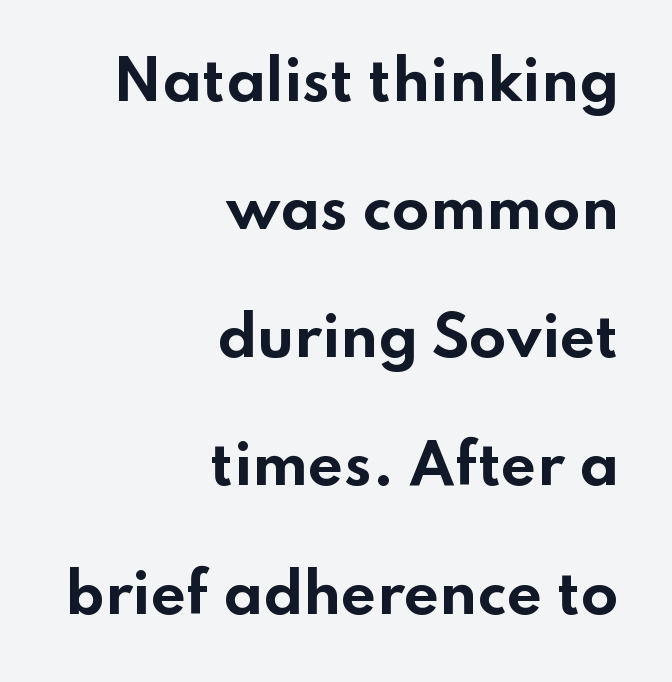
The image shows 55 px bold, wide sans-serif type, upright; set right-aligned, loose line spacing (2.33x), normal letter spacing, not underlined; low stroke contrast and a small x-height.
